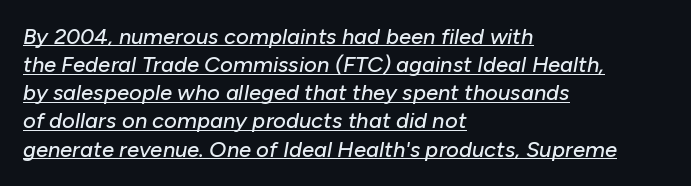
A baseline rule has been typeset under these characters. Italic? Definitely — the glyphs are oblique. The lines in this sample share a left origin and differ only in where they stop. Nothing unusual about the tracking: characters are spaced as the font intends. The space between consecutive lines is moderate.
